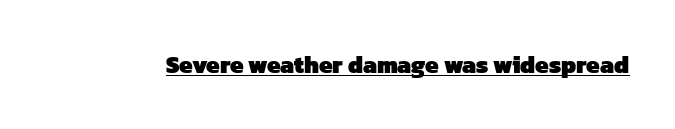
Emphasis by weight is at full strength: bold. Look at the tracking — it's just the regular setting, nothing added. Does a line run under the words? Yes, clearly.
